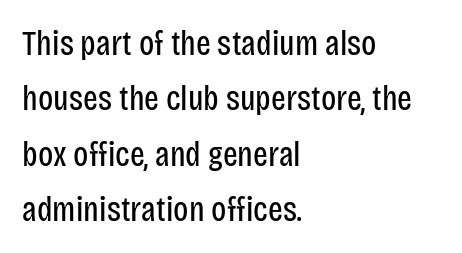
Q: Is the text bold? A: No.
Q: Is the text italic (slanted)? A: No, it is upright.
Q: Is the typeface a serif or a sans-serif typeface? A: Sans-serif.
Q: Is the text underlined? A: No.
Q: How is the paragraph aligned? A: Left-aligned.
Q: Is the spacing between letters normal or unusually wide? A: Normal.
Q: Is the spacing between lines tight, normal or loose? A: Normal.
Q: Width (condensed, normal, or wide)? A: Condensed.
Q: Stroke contrast? A: Low.
Q: x-height? A: Large.
Q: Monospaced? A: No.
